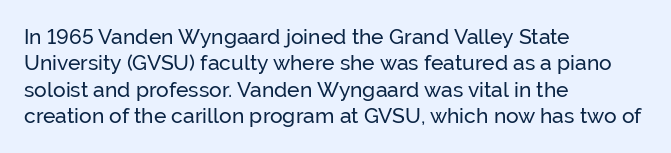
{"italic": "no", "underline": "no", "align": "left", "line_spacing": "normal", "line_spacing_ratio": 1.26, "letter_spacing": "normal", "letter_spacing_em": 0.0, "glyph_px": 21}
